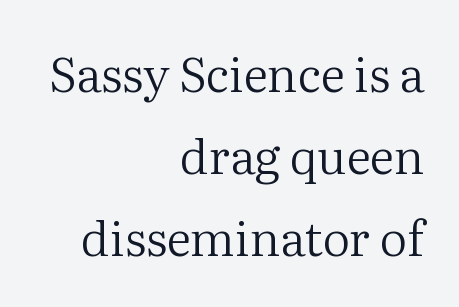
The image shows 48 px regular-weight serif type, upright; set right-aligned, line spacing 1.71x, normal letter spacing, not underlined; medium stroke contrast and a medium x-height.
